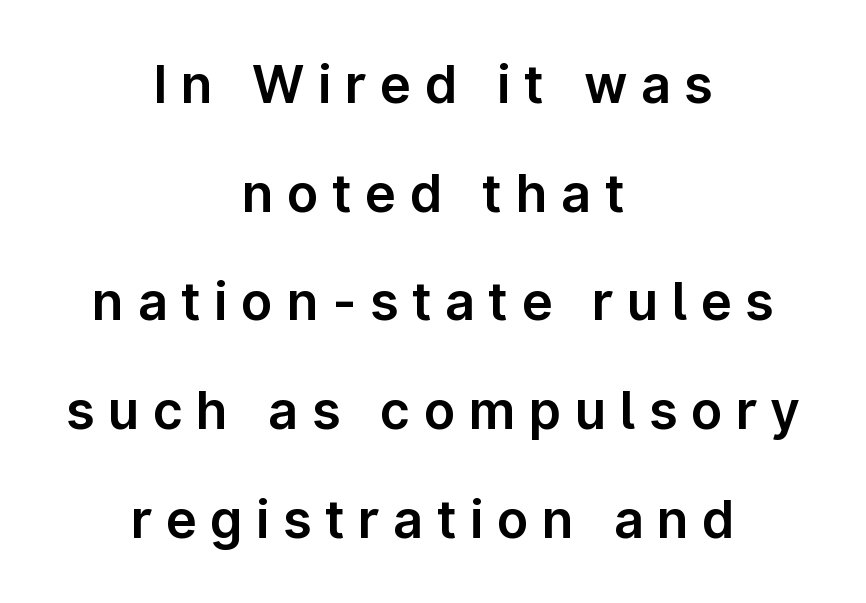
Q: Is the text italic (slanted)? A: No, it is upright.
Q: Is the typeface a serif or a sans-serif typeface? A: Sans-serif.
Q: Is the text underlined? A: No.
Q: How is the paragraph aligned? A: Centered.
Q: Is the spacing between letters normal or unusually wide? A: Unusually wide.
Q: Is the spacing between lines tight, normal or loose? A: Loose.
Q: Width (condensed, normal, or wide)? A: Normal.
Q: Stroke contrast? A: Low.
Q: x-height? A: Medium.
Q: Monospaced? A: No.
